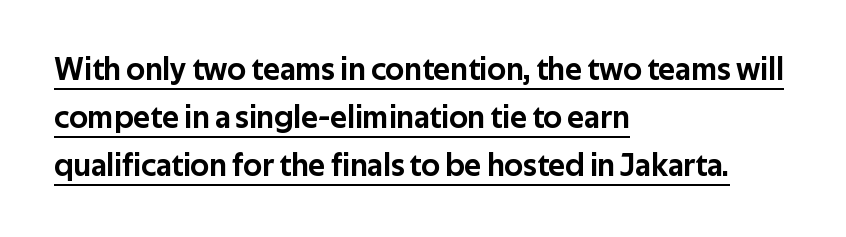
Underlining? Definitely there. You can tell from the bare stems that sans-serif type was used. A classic flush-left, rag-right setting is used for this passage. The face used here is proportionally spaced, like ordinary book or web type. Ascenders rise straight up at ninety degrees. Notice how descenders clear the ascenders below comfortably — that's standard leading.
